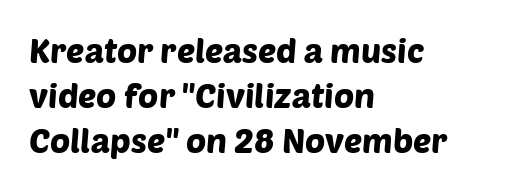
Q: Is the typeface a serif or a sans-serif typeface? A: Sans-serif.
Q: Is the text underlined? A: No.
Q: How is the paragraph aligned? A: Left-aligned.
Q: Is the spacing between letters normal or unusually wide? A: Normal.
Q: Is the spacing between lines tight, normal or loose? A: Normal.
Q: Width (condensed, normal, or wide)? A: Normal.
Q: Stroke contrast? A: Low.
Q: x-height? A: Large.
Q: Monospaced? A: No.
